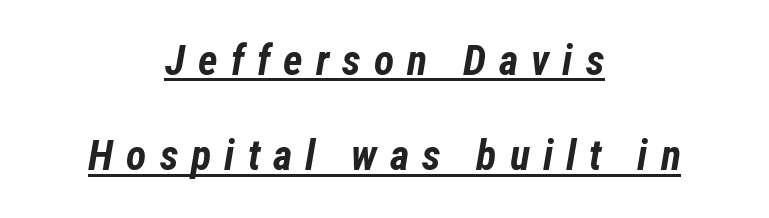
{"italic": "yes", "lean": "right", "slant_degrees": 12, "bold": "yes", "weight": "bold", "width": "condensed", "stroke_contrast": "low", "x_height": "medium", "monospaced": "no", "underline": "yes", "align": "center", "line_spacing": "loose", "line_spacing_ratio": 2.27, "letter_spacing": "wide", "letter_spacing_em": 0.31, "glyph_px": 42}
